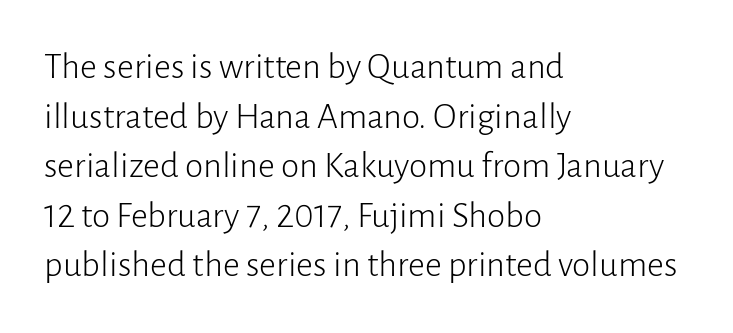
Serifs: no, the terminals of the letterforms are clean. If you drew a line through each stem, it would be perfectly vertical. Each line starts at the same left margin while the right side varies. Successive baselines arrive at the customary interval. The passage shown is typed in a proportional face where columns would drift. Between one letter and the next there's only the usual sliver of space.
